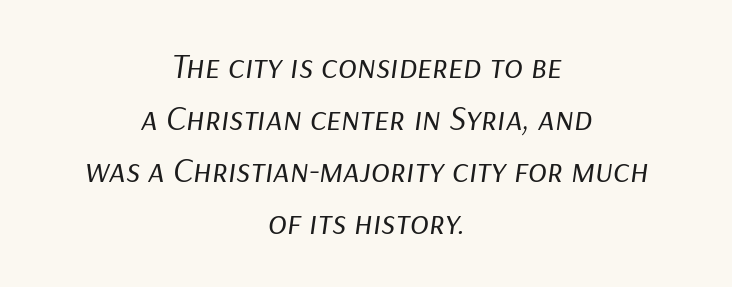
{"italic": "yes", "lean": "right", "slant_degrees": 9, "bold": "no", "weight": "regular", "width": "normal", "stroke_contrast": "low", "x_height": "medium", "monospaced": "no", "underline": "no", "align": "center", "line_spacing": "normal", "line_spacing_ratio": 1.49, "letter_spacing": "normal", "letter_spacing_em": 0.0, "glyph_px": 35}
